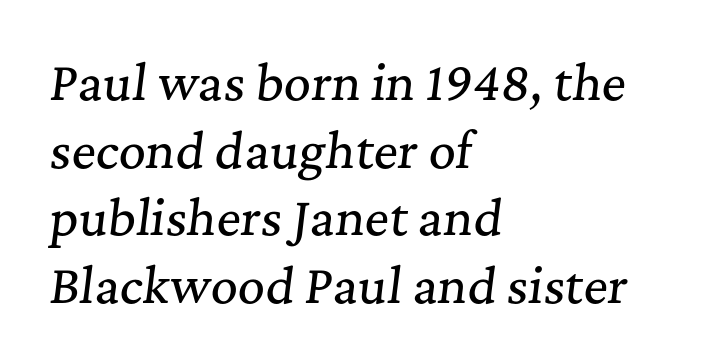
Reading down the block, your eye returns to a fixed left position each line. Clear beneath every line of the passage. Would a proofreader flag this as italicized? Yes. Nobody touched the tracking dial on this one. The vertical gap from one line to the next is medium. Old-style or modern, the face here clearly has serifs.
